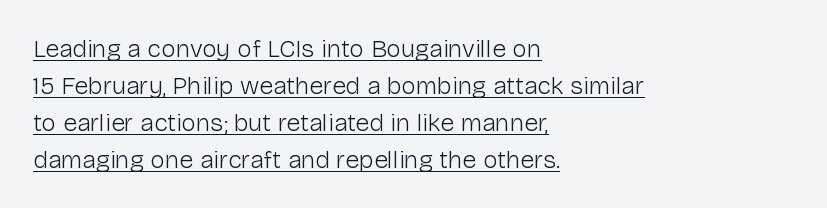
{"italic": "no", "bold": "no", "underline": "yes", "align": "left", "line_spacing": "normal", "line_spacing_ratio": 1.48, "letter_spacing": "normal", "letter_spacing_em": 0.0, "glyph_px": 25}
